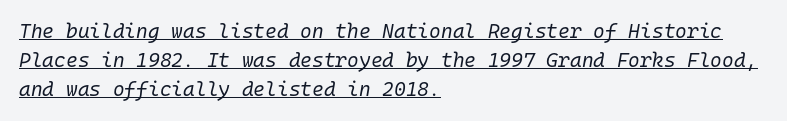
Reading down the column, the eye jumps a familiar distance to each next line. Line beginnings align vertically; line endings do not. Yep, that's italic — everything's leaning. The type is set solid horizontally, with unmodified tracking. The characters are drawn with everyday or finer stroke widths. The typesetter has applied underlining to the passage shown.
